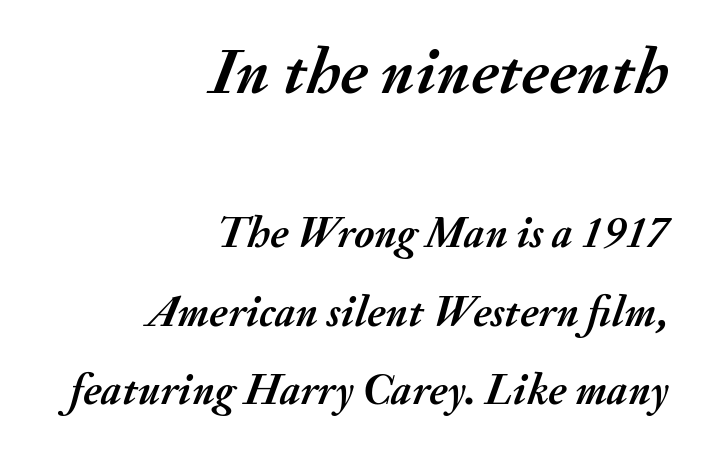
{"italic": "yes", "lean": "right", "slant_degrees": 20, "bold": "yes", "weight": "semibold", "width": "normal", "stroke_contrast": "medium", "x_height": "small", "monospaced": "no", "underline": "no", "align": "right", "line_spacing_ratio": 1.78, "letter_spacing": "normal", "letter_spacing_em": 0.0, "larger_block": "first", "size_ratio": 1.5, "glyph_px": 66}
